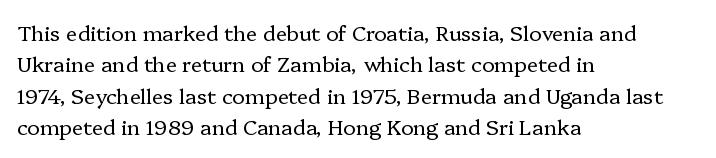
{"italic": "no", "bold": "no", "underline": "no", "align": "left", "line_spacing": "normal", "line_spacing_ratio": 1.49, "letter_spacing": "normal", "letter_spacing_em": 0.0, "glyph_px": 21}
